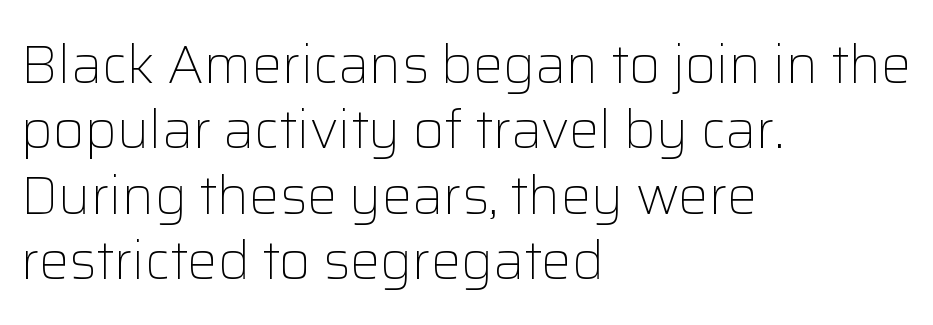
Q: Is the text bold? A: No.
Q: Is the text italic (slanted)? A: No, it is upright.
Q: Is the typeface a serif or a sans-serif typeface? A: Sans-serif.
Q: Is the text underlined? A: No.
Q: How is the paragraph aligned? A: Left-aligned.
Q: Is the spacing between letters normal or unusually wide? A: Normal.
Q: Width (condensed, normal, or wide)? A: Normal.
Q: Stroke contrast? A: Low.
Q: x-height? A: Medium.
Q: Monospaced? A: No.
